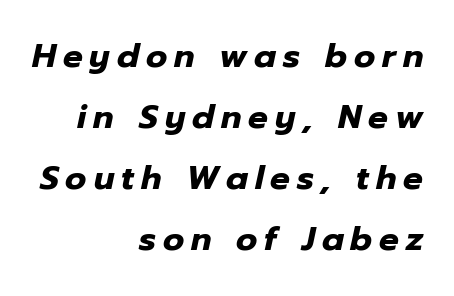
The image shows 33 px heavy type, italic (leaning right); set right-aligned, line spacing 1.85x, unusually wide letter spacing (+0.21 em), not underlined; low stroke contrast and a medium x-height.
